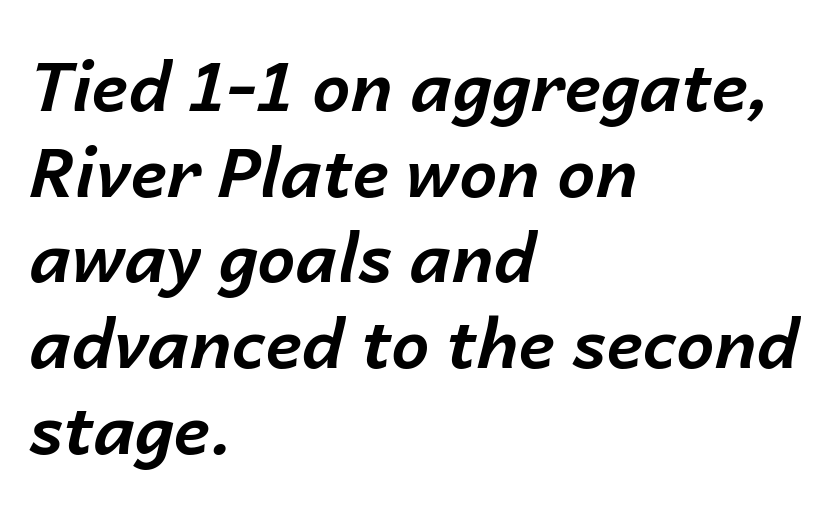
The image shows 68 px bold type, italic (leaning right); set left-aligned, normal line spacing (1.26x), normal letter spacing, not underlined; low stroke contrast and a medium x-height.
